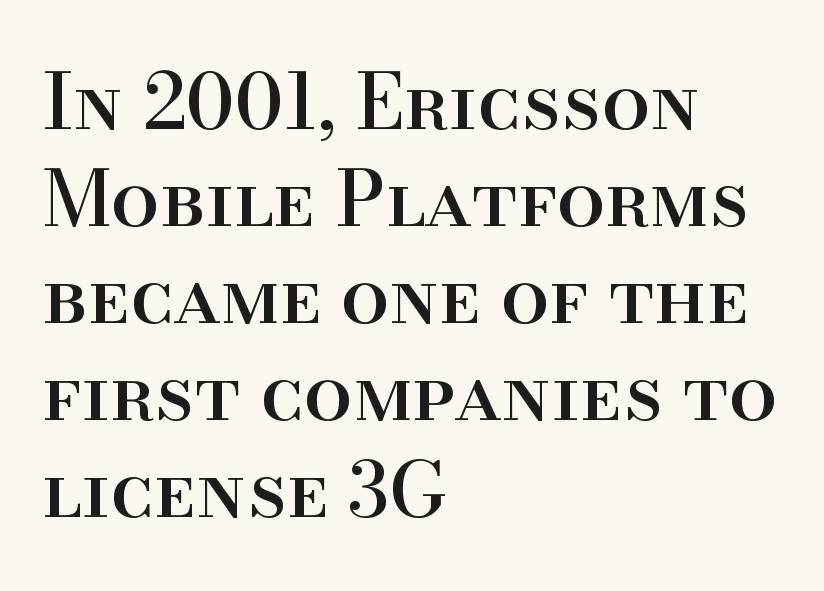
{"serif": "yes", "italic": "no", "width": "normal", "stroke_contrast": "high", "x_height": "small", "monospaced": "no", "underline": "no", "align": "left", "line_spacing": "normal", "line_spacing_ratio": 1.26, "letter_spacing": "normal", "letter_spacing_em": 0.0, "glyph_px": 77}
